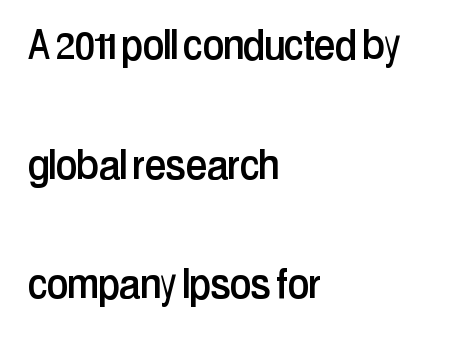
{"serif": "no", "italic": "no", "width": "condensed", "stroke_contrast": "low", "x_height": "medium", "monospaced": "no", "underline": "no", "align": "left", "line_spacing": "loose", "line_spacing_ratio": 2.44, "letter_spacing": "normal", "letter_spacing_em": 0.0, "glyph_px": 49}
